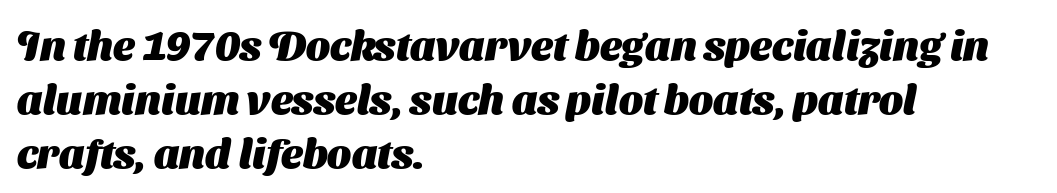
Proportional: the letters do not fall into vertical columns. Type without underlining. All the whitespace from short lines collects on the right. Its strokes are broad and dark, the hallmark of bold type.
